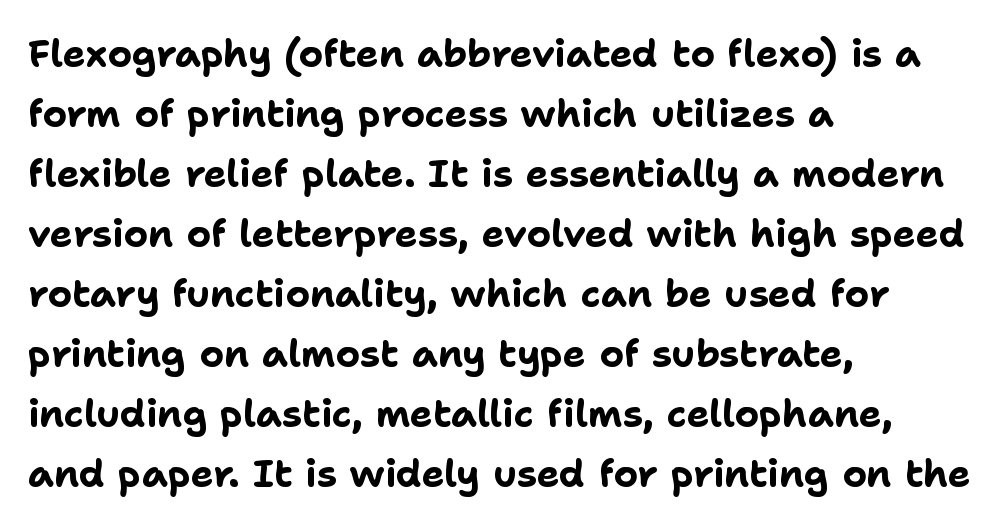
The image shows 38 px bold sans-serif type, upright; set left-aligned, normal line spacing (1.58x), normal letter spacing, not underlined; low stroke contrast and a medium x-height.
